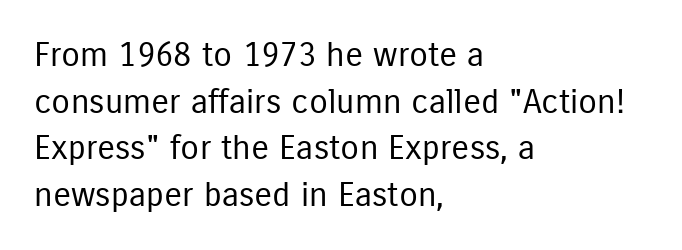
{"serif": "no", "italic": "no", "bold": "no", "weight": "regular", "width": "condensed", "stroke_contrast": "low", "x_height": "medium", "monospaced": "no", "underline": "no", "align": "left", "line_spacing": "normal", "line_spacing_ratio": 1.37, "letter_spacing": "normal", "letter_spacing_em": 0.0, "glyph_px": 34}
